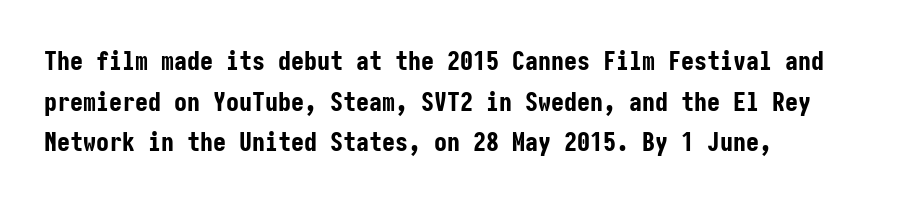
Students, note that the glyphs here touch the page at normal intervals. Lines of text with bare space underneath. Short and long lines alike share a common starting point at left. The font's upright variant was chosen for this text.
